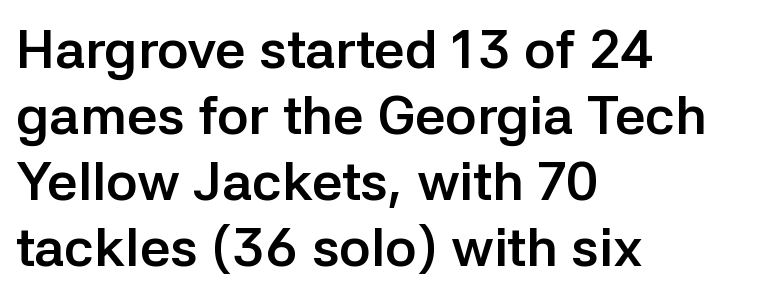
The image shows 54 px semibold sans-serif type, upright; set left-aligned, line spacing 1.22x, normal letter spacing, not underlined; low stroke contrast and a medium x-height.
